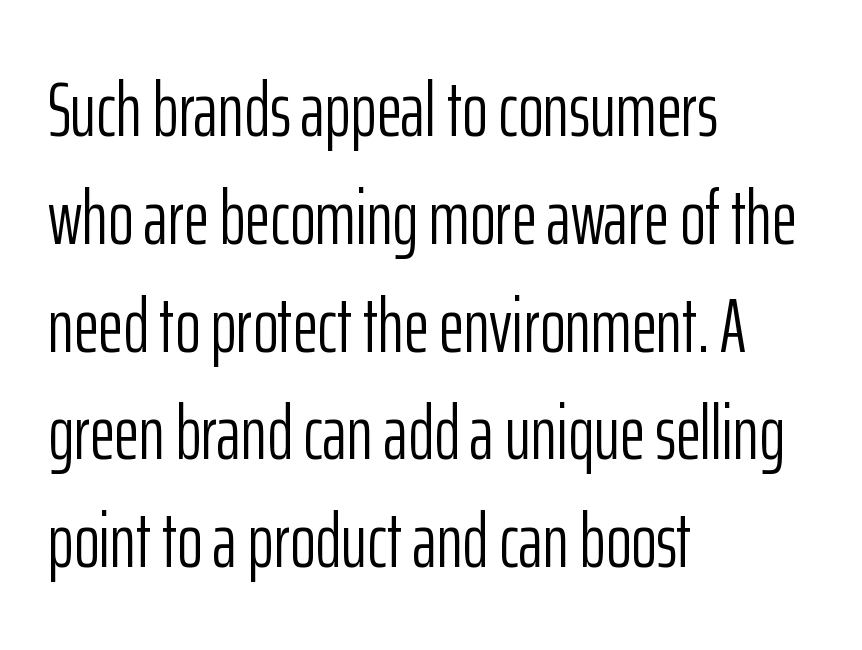
The image shows 77 px light, condensed sans-serif type, upright; set left-aligned, normal line spacing (1.4x), normal letter spacing, not underlined; low stroke contrast and a medium x-height.
